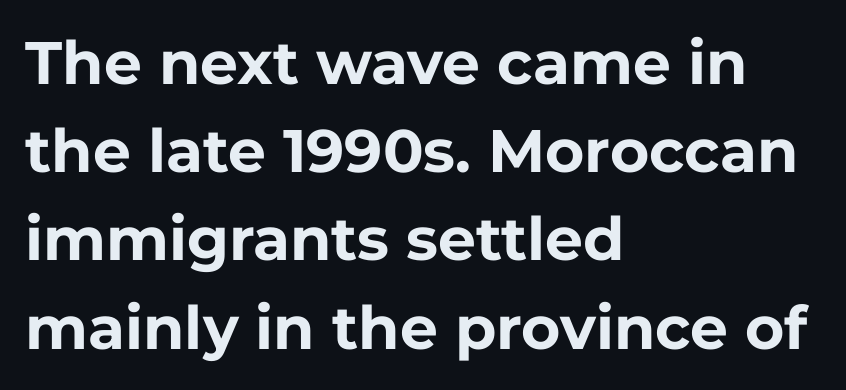
The lettering holds an erect, upright posture throughout. Visually the block forms a straight wall on the left and a jagged coastline on the right. Emphasis by weight is at full strength: bold. Any mark beneath the type? The region is blank. Character widths vary here, with narrow letters taking less room than wide ones. Unlike a traditional serif, this face leaves its strokes unadorned.
